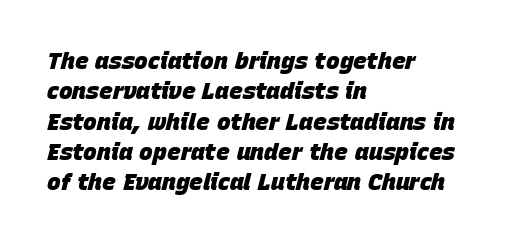
Q: Is the text bold? A: Yes.
Q: Is the text italic (slanted)? A: Yes, it leans right by about 15 degrees.
Q: Is the text underlined? A: No.
Q: How is the paragraph aligned? A: Left-aligned.
Q: Is the spacing between letters normal or unusually wide? A: Normal.
Q: Is the spacing between lines tight, normal or loose? A: Normal.
